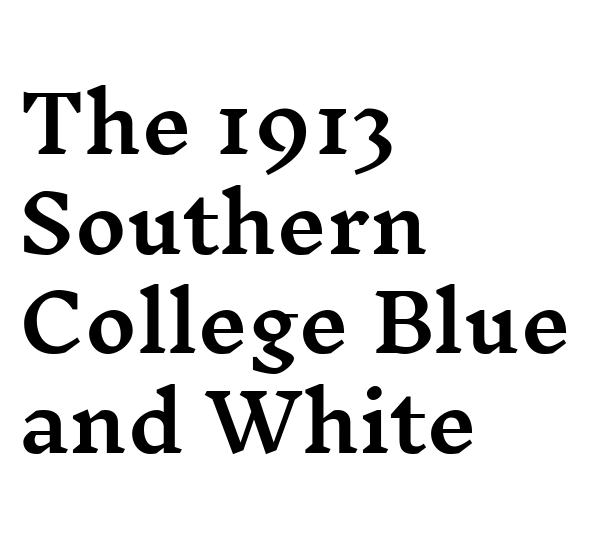
Q: Is the text italic (slanted)? A: No, it is upright.
Q: Is the typeface a serif or a sans-serif typeface? A: Serif.
Q: Is the text underlined? A: No.
Q: How is the paragraph aligned? A: Left-aligned.
Q: Is the spacing between letters normal or unusually wide? A: Normal.
Q: Is the spacing between lines tight, normal or loose? A: Normal.
Q: Width (condensed, normal, or wide)? A: Wide.
Q: Stroke contrast? A: Medium.
Q: x-height? A: Medium.
Q: Monospaced? A: No.
